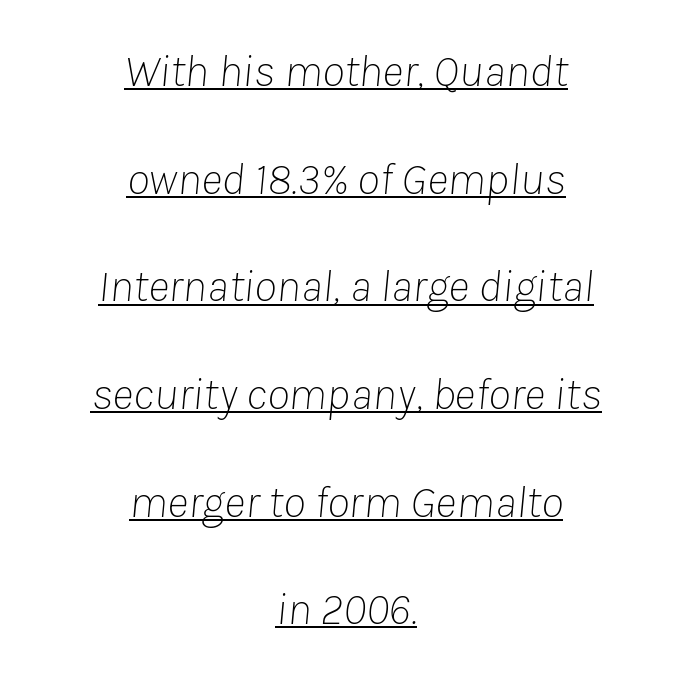
Q: Is the text bold? A: No.
Q: Is the text italic (slanted)? A: Yes, it leans right by about 8 degrees.
Q: Is the text underlined? A: Yes.
Q: How is the paragraph aligned? A: Centered.
Q: Is the spacing between letters normal or unusually wide? A: Normal.
Q: Is the spacing between lines tight, normal or loose? A: Loose.
Q: Width (condensed, normal, or wide)? A: Normal.
Q: Stroke contrast? A: Low.
Q: x-height? A: Medium.
Q: Monospaced? A: No.
